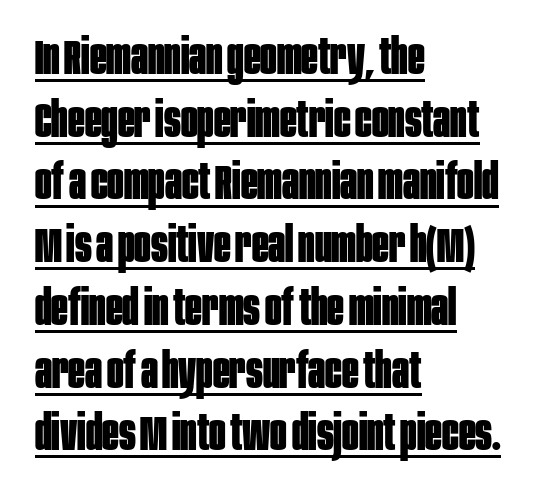
The image shows 49 px bold, condensed sans-serif type, upright; set left-aligned, normal line spacing (1.28x), normal letter spacing, underlined; low stroke contrast and a large x-height.
